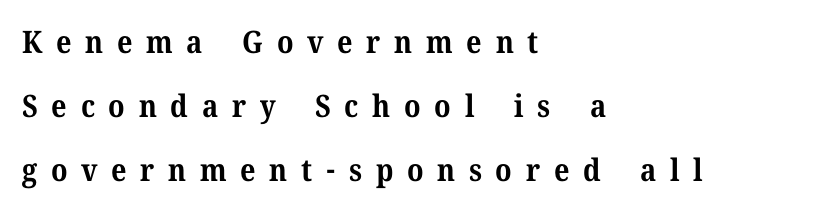
The rendering uses natural spacing where letterforms have individual widths. Display-style spreading of the glyphs; the letterfit is very open. Is this a sans? No — the strokes have serifs. Each row of text sits above clean, open space.
